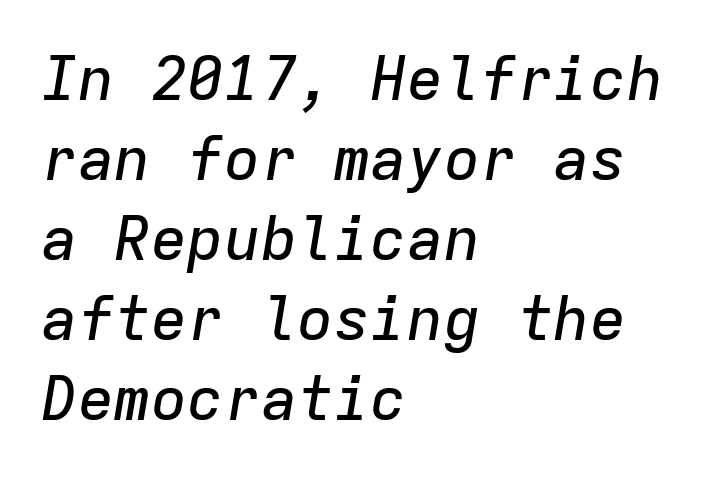
The image shows 61 px text type, italic (leaning right), monospaced; set left-aligned, normal line spacing (1.31x), normal letter spacing, not underlined; low stroke contrast and a medium x-height.
